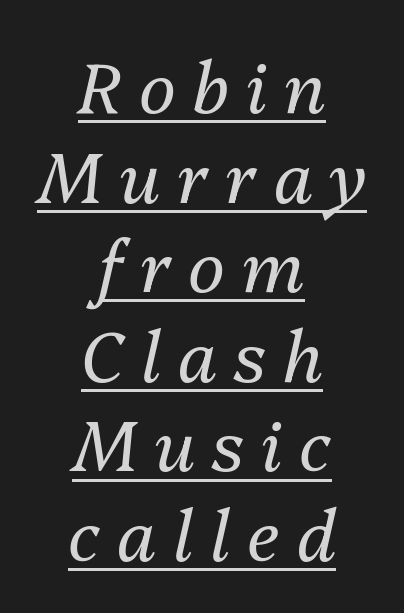
The image shows 70 px regular-weight type, italic (leaning right); set centered, normal line spacing (1.28x), unusually wide letter spacing (+0.24 em), underlined; medium stroke contrast and a medium x-height.
